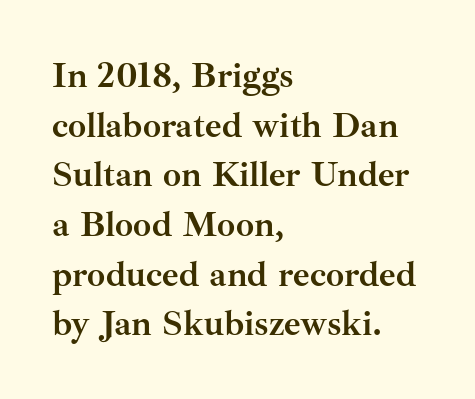
Only glyphs here, with clear space below each row. Nope, not italic — everything's standing straight. Unlike a clean sans, this face finishes its strokes with serifs. The face used here is proportionally spaced, like ordinary book or web type.
